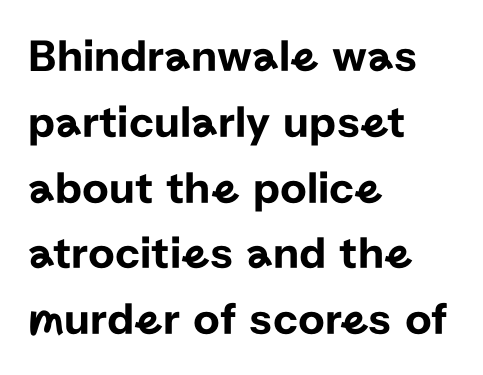
{"serif": "no", "italic": "no", "width": "normal", "stroke_contrast": "low", "x_height": "medium", "monospaced": "no", "underline": "no", "align": "left", "line_spacing": "normal", "line_spacing_ratio": 1.43, "letter_spacing": "normal", "letter_spacing_em": 0.0, "glyph_px": 46}
